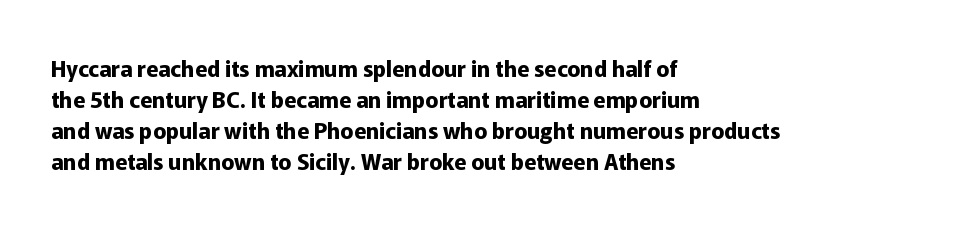
{"italic": "no", "bold": "yes", "underline": "no", "align": "left", "line_spacing": "normal", "line_spacing_ratio": 1.41, "letter_spacing": "normal", "letter_spacing_em": 0.0, "glyph_px": 22}
